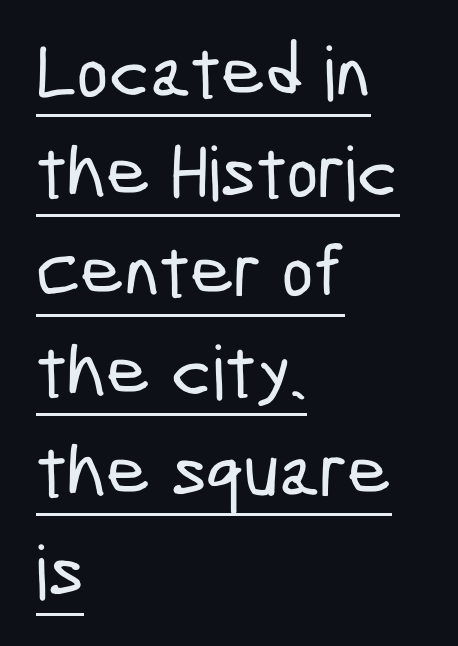
Q: Is the typeface a serif or a sans-serif typeface? A: Sans-serif.
Q: Is the text underlined? A: Yes.
Q: How is the paragraph aligned? A: Left-aligned.
Q: Is the spacing between letters normal or unusually wide? A: Normal.
Q: Is the spacing between lines tight, normal or loose? A: Normal.
Q: Width (condensed, normal, or wide)? A: Condensed.
Q: Stroke contrast? A: Low.
Q: x-height? A: Medium.
Q: Monospaced? A: No.
